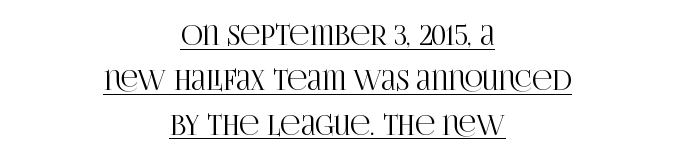
The line-height multiplier appears to be the usual default. Notice how a bar underscores the lettering throughout. Short and long lines alike share a common midpoint. There is no visible air inserted between adjacent glyphs. This is roman type, the default non-slanted kind.
